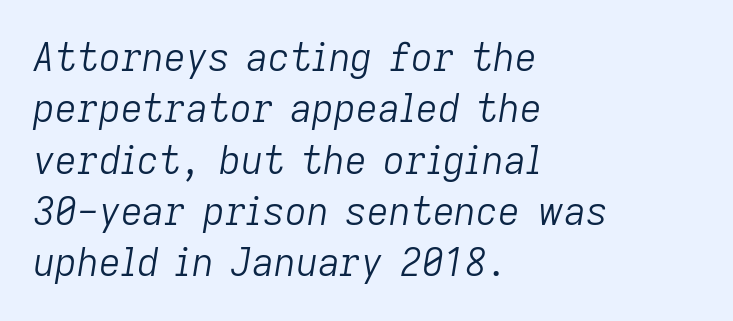
{"italic": "yes", "lean": "right", "slant_degrees": 9, "bold": "no", "weight": "light", "width": "normal", "stroke_contrast": "low", "x_height": "medium", "monospaced": "no", "underline": "no", "align": "left", "line_spacing": "normal", "line_spacing_ratio": 1.35, "letter_spacing": "normal", "letter_spacing_em": 0.0, "glyph_px": 38}
